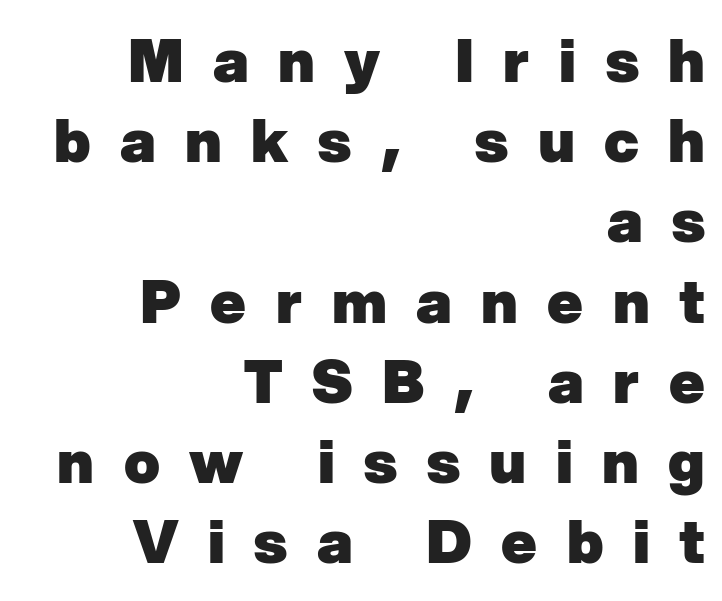
{"serif": "no", "bold": "yes", "weight": "heavy", "width": "normal", "stroke_contrast": "low", "x_height": "medium", "monospaced": "no", "underline": "no", "align": "right", "line_spacing": "normal", "line_spacing_ratio": 1.36, "letter_spacing": "wide", "letter_spacing_em": 0.5, "glyph_px": 59}
